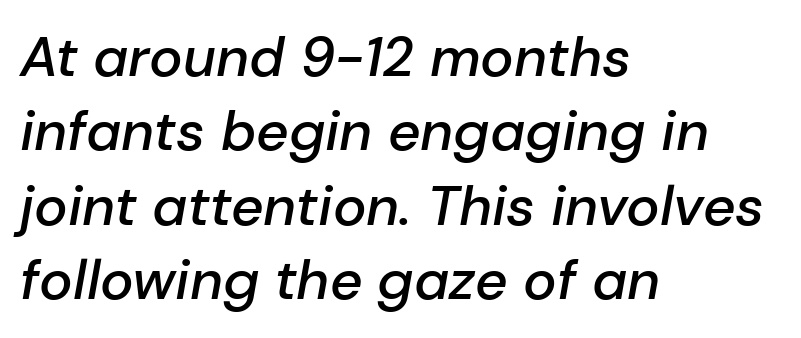
Q: Is the text bold? A: Semi-bold.
Q: Is the text italic (slanted)? A: Yes, it leans right by about 10 degrees.
Q: Is the text underlined? A: No.
Q: How is the paragraph aligned? A: Left-aligned.
Q: Is the spacing between letters normal or unusually wide? A: Normal.
Q: Is the spacing between lines tight, normal or loose? A: Normal.
Q: Width (condensed, normal, or wide)? A: Normal.
Q: Stroke contrast? A: Low.
Q: x-height? A: Medium.
Q: Monospaced? A: No.
